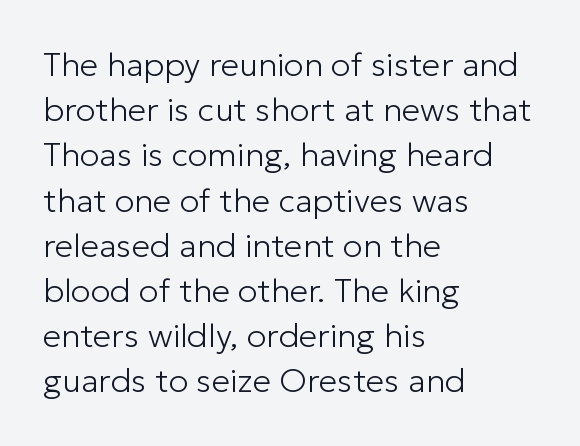
{"serif": "no", "italic": "no", "bold": "no", "weight": "light", "width": "normal", "stroke_contrast": "low", "x_height": "medium", "monospaced": "no", "underline": "no", "align": "left", "line_spacing": "normal", "line_spacing_ratio": 1.37, "letter_spacing": "normal", "letter_spacing_em": 0.0, "glyph_px": 33}
